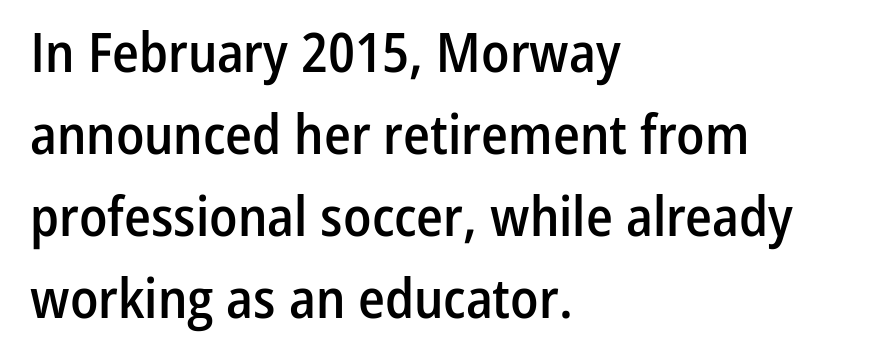
The image shows 55 px semibold, condensed sans-serif type, upright; set left-aligned, normal line spacing (1.49x), normal letter spacing, not underlined; low stroke contrast and a medium x-height.
